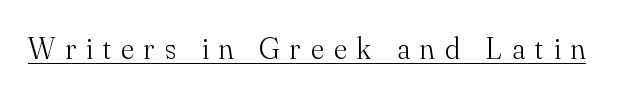
The lettering holds an erect, upright posture throughout. The words here are underlined. Bold? No — there's no thickening of the strokes. This rendering widens character spacing well past its baseline value. Varying glyph widths throughout — classic text-font behaviour.
